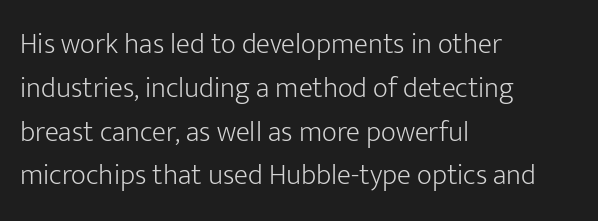
{"serif": "no", "italic": "no", "bold": "no", "weight": "light", "width": "normal", "stroke_contrast": "low", "x_height": "medium", "monospaced": "no", "underline": "no", "align": "left", "line_spacing": "normal", "line_spacing_ratio": 1.51, "letter_spacing": "normal", "letter_spacing_em": 0.0, "glyph_px": 29}
